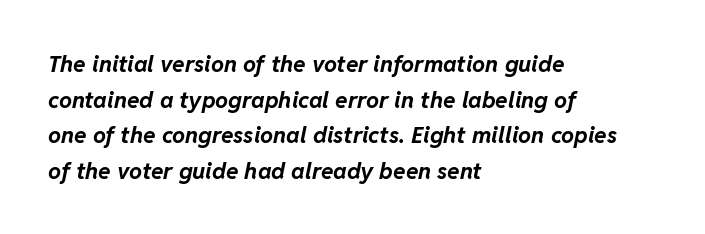
{"italic": "yes", "lean": "right", "slant_degrees": 11, "bold": "yes", "underline": "no", "align": "left", "line_spacing": "normal", "line_spacing_ratio": 1.55, "letter_spacing": "normal", "letter_spacing_em": 0.0, "glyph_px": 23}
